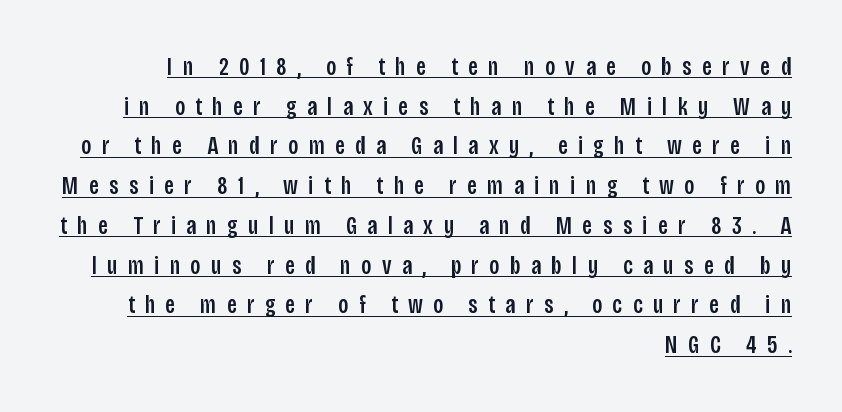
The image shows 25 px text type, upright; set right-aligned, normal line spacing (1.59x), unusually wide letter spacing (+0.42 em), underlined.
